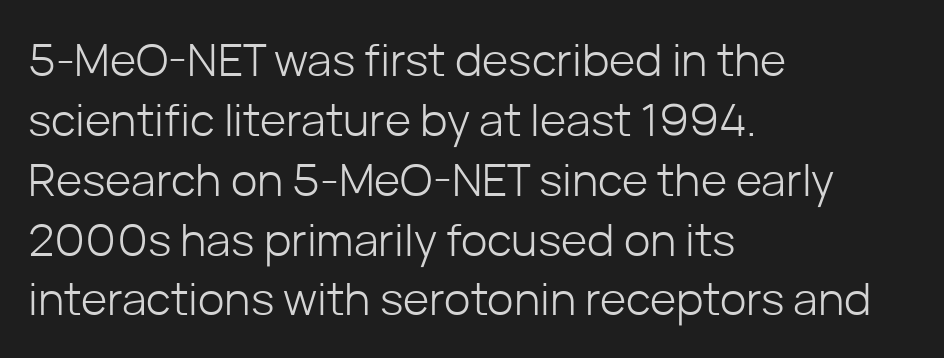
This sample uses a sans-serif face. These lines stack with their left ends in a neat column. This rendering leaves character spacing at its baseline value. The face used here is proportionally spaced, like ordinary book or web type. Underlining? Definitely not there. Evenly set lines give the paragraph a standard silhouette.
